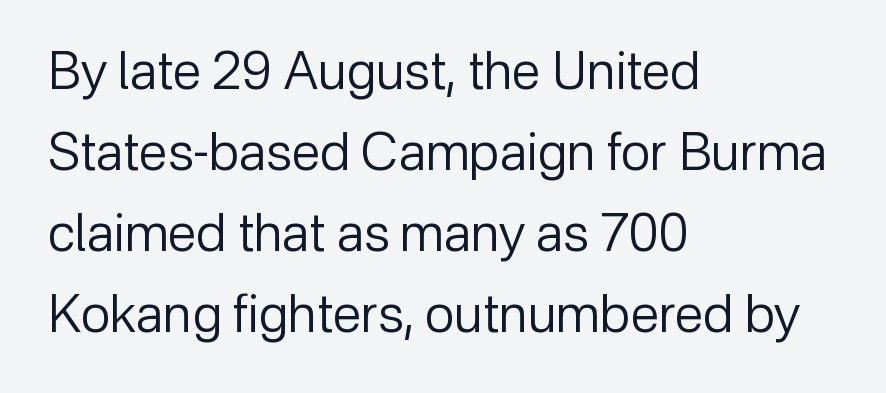
{"serif": "no", "italic": "no", "bold": "no", "weight": "regular", "width": "normal", "stroke_contrast": "low", "x_height": "medium", "monospaced": "no", "underline": "no", "align": "left", "line_spacing": "normal", "line_spacing_ratio": 1.56, "letter_spacing": "normal", "letter_spacing_em": 0.0, "glyph_px": 52}
